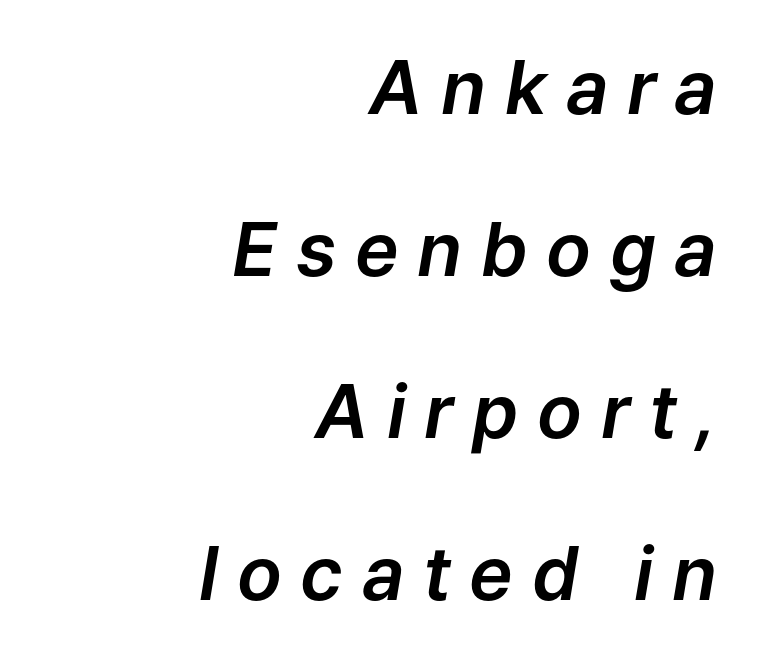
Q: Is the text italic (slanted)? A: Yes, it leans right by about 9 degrees.
Q: Is the text underlined? A: No.
Q: How is the paragraph aligned? A: Right-aligned.
Q: Is the spacing between letters normal or unusually wide? A: Unusually wide.
Q: Is the spacing between lines tight, normal or loose? A: Loose.
Q: Width (condensed, normal, or wide)? A: Normal.
Q: Stroke contrast? A: Low.
Q: x-height? A: Medium.
Q: Monospaced? A: No.
